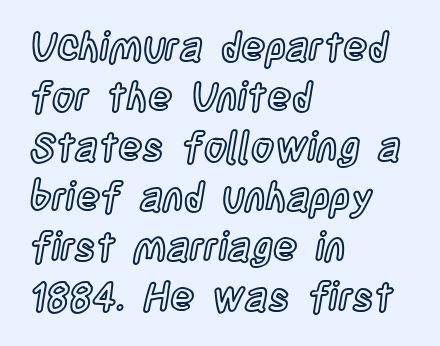
{"width": "condensed", "x_height": "large", "monospaced": "no", "underline": "no", "align": "left", "line_spacing": "normal", "line_spacing_ratio": 1.25, "letter_spacing": "normal", "letter_spacing_em": 0.0, "glyph_px": 40}
